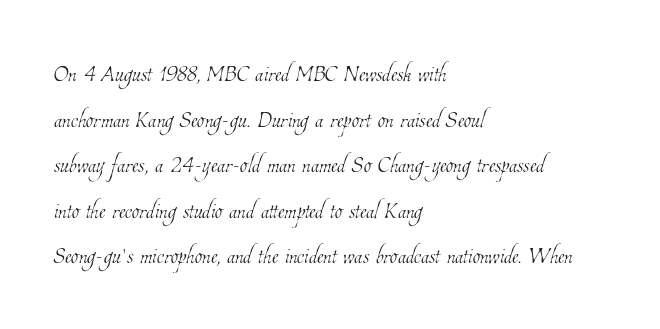
Compared with typical body copy, the letter spacing here is the same. Each stroke keeps to a modest, everyday thickness or less. A clean baseline with only descenders dipping below it. Leading: standard. Note the varied advance widths — an 'i' is clearly narrower than an 'm'.
